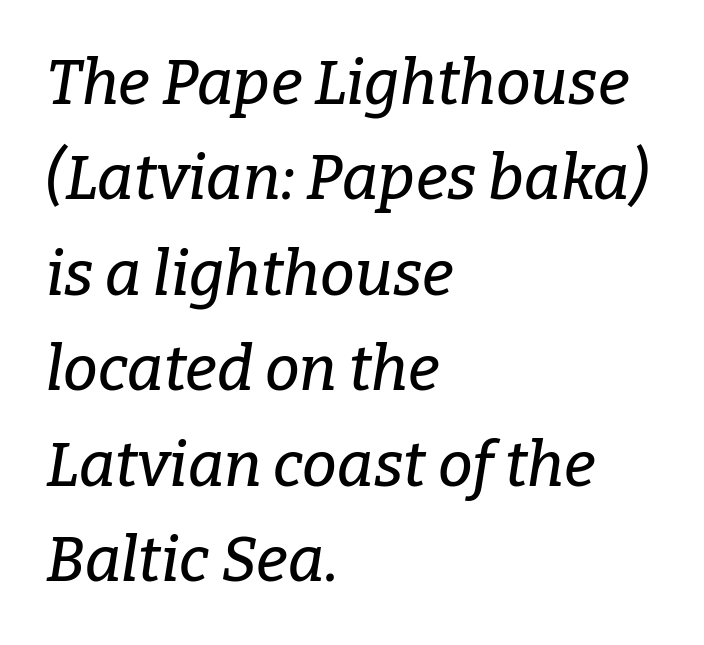
This sample has the flowing, uneven cadence of proportional lettering. Descender tails drop into unmarked territory. Notice how the stems are inclined rather than vertical — that's the hallmark of italics. This rendering uses left alignment, leaving the right contour irregular. A normal amount of white space separates one row of letters from the next. Words appear dense and cohesive because spacing is normal.
